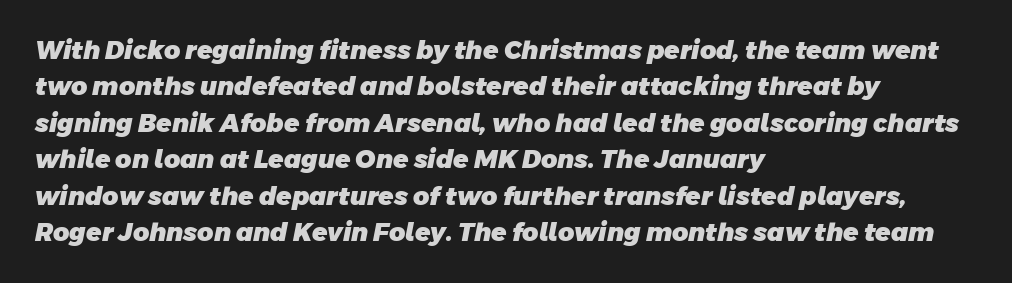
{"bold": "yes", "underline": "no", "align": "left", "line_spacing": "normal", "line_spacing_ratio": 1.46, "letter_spacing": "normal", "letter_spacing_em": 0.0, "glyph_px": 25}
